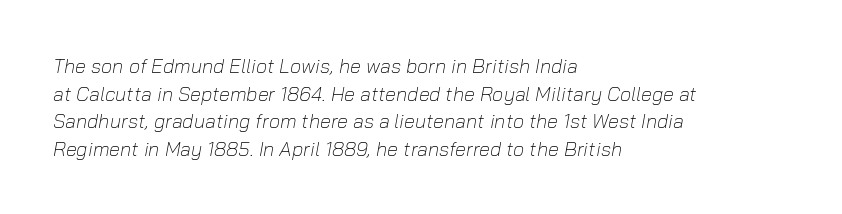
Q: Is the text bold? A: No.
Q: Is the text italic (slanted)? A: Yes, it leans right by about 10 degrees.
Q: Is the text underlined? A: No.
Q: How is the paragraph aligned? A: Left-aligned.
Q: Is the spacing between letters normal or unusually wide? A: Normal.
Q: Is the spacing between lines tight, normal or loose? A: Normal.
